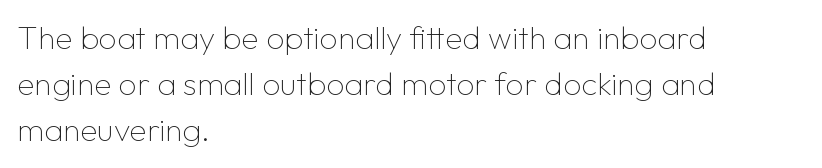
Q: Is the text bold? A: No.
Q: Is the text italic (slanted)? A: No, it is upright.
Q: Is the typeface a serif or a sans-serif typeface? A: Sans-serif.
Q: Is the text underlined? A: No.
Q: How is the paragraph aligned? A: Left-aligned.
Q: Is the spacing between letters normal or unusually wide? A: Normal.
Q: Is the spacing between lines tight, normal or loose? A: Normal.
Q: Width (condensed, normal, or wide)? A: Normal.
Q: Stroke contrast? A: Low.
Q: x-height? A: Medium.
Q: Monospaced? A: No.
